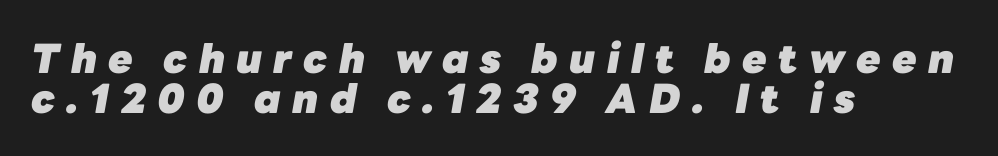
Q: Is the text bold? A: Yes.
Q: Is the text italic (slanted)? A: Yes, it leans right by about 10 degrees.
Q: Is the text underlined? A: No.
Q: How is the paragraph aligned? A: Left-aligned.
Q: Is the spacing between letters normal or unusually wide? A: Unusually wide.
Q: Is the spacing between lines tight, normal or loose? A: Tight.
Q: Width (condensed, normal, or wide)? A: Normal.
Q: Stroke contrast? A: Low.
Q: x-height? A: Medium.
Q: Monospaced? A: No.
